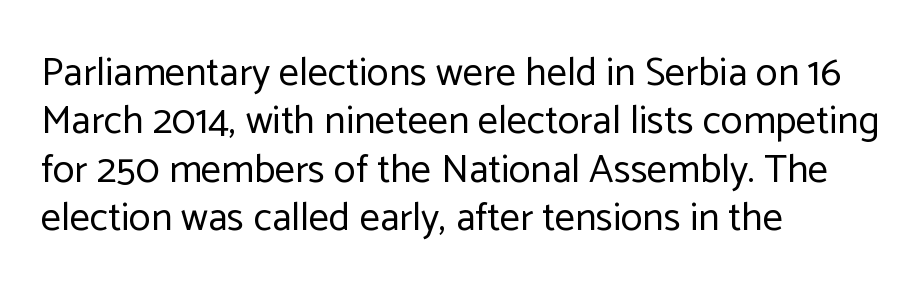
{"serif": "no", "italic": "no", "bold": "no", "weight": "regular", "width": "normal", "stroke_contrast": "low", "x_height": "medium", "monospaced": "no", "underline": "no", "align": "left", "line_spacing_ratio": 1.21, "letter_spacing": "normal", "letter_spacing_em": 0.0, "glyph_px": 40}
